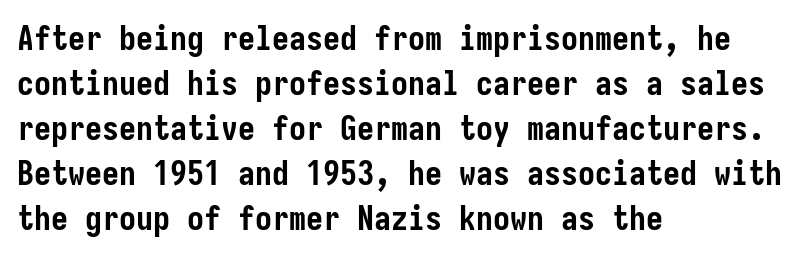
The image shows 34 px semibold, condensed sans-serif type, upright; set left-aligned, normal line spacing (1.32x), normal letter spacing, not underlined; low stroke contrast and a medium x-height.
